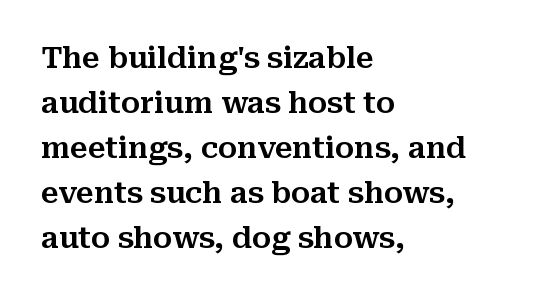
Q: Is the text italic (slanted)? A: No, it is upright.
Q: Is the typeface a serif or a sans-serif typeface? A: Serif.
Q: Is the text underlined? A: No.
Q: How is the paragraph aligned? A: Left-aligned.
Q: Is the spacing between letters normal or unusually wide? A: Normal.
Q: Is the spacing between lines tight, normal or loose? A: Normal.
Q: Width (condensed, normal, or wide)? A: Normal.
Q: Stroke contrast? A: Medium.
Q: x-height? A: Medium.
Q: Monospaced? A: No.
